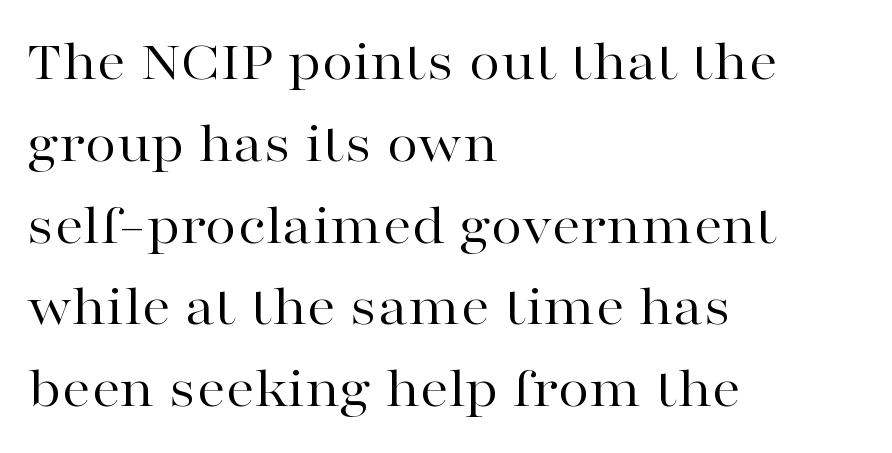
Q: Is the text bold? A: No.
Q: Is the text italic (slanted)? A: No, it is upright.
Q: Is the typeface a serif or a sans-serif typeface? A: Serif.
Q: Is the text underlined? A: No.
Q: How is the paragraph aligned? A: Left-aligned.
Q: Is the spacing between letters normal or unusually wide? A: Normal.
Q: Is the spacing between lines tight, normal or loose? A: Normal.
Q: Width (condensed, normal, or wide)? A: Wide.
Q: Stroke contrast? A: High.
Q: x-height? A: Medium.
Q: Monospaced? A: No.
